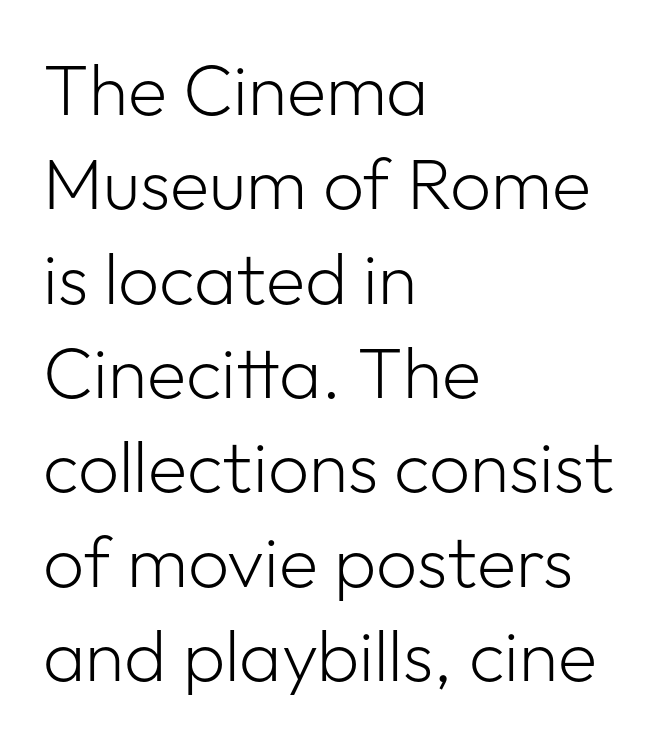
Q: Is the text bold? A: No.
Q: Is the text italic (slanted)? A: No, it is upright.
Q: Is the typeface a serif or a sans-serif typeface? A: Sans-serif.
Q: Is the text underlined? A: No.
Q: How is the paragraph aligned? A: Left-aligned.
Q: Is the spacing between letters normal or unusually wide? A: Normal.
Q: Is the spacing between lines tight, normal or loose? A: Normal.
Q: Width (condensed, normal, or wide)? A: Normal.
Q: Stroke contrast? A: Low.
Q: x-height? A: Medium.
Q: Monospaced? A: No.
